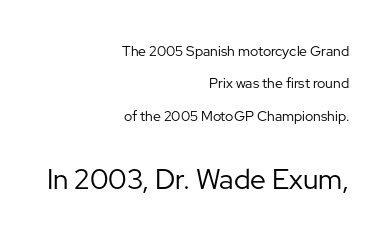
Q: Is the text bold? A: No.
Q: Is the text italic (slanted)? A: No, it is upright.
Q: Is the typeface a serif or a sans-serif typeface? A: Sans-serif.
Q: Is the text underlined? A: No.
Q: How is the paragraph aligned? A: Right-aligned.
Q: Is the spacing between letters normal or unusually wide? A: Normal.
Q: Is the spacing between lines tight, normal or loose? A: Loose.
Q: Which block of text is set in a larger size, the first (top) or the second (bottom)? A: The second (bottom) one.
Q: Width (condensed, normal, or wide)? A: Normal.
Q: Stroke contrast? A: Low.
Q: x-height? A: Medium.
Q: Monospaced? A: No.
